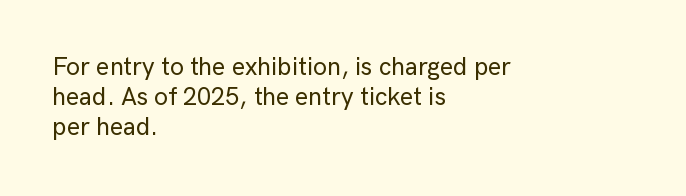
{"italic": "no", "underline": "no", "align": "left", "line_spacing_ratio": 1.21, "letter_spacing": "normal", "letter_spacing_em": 0.0, "glyph_px": 25}
